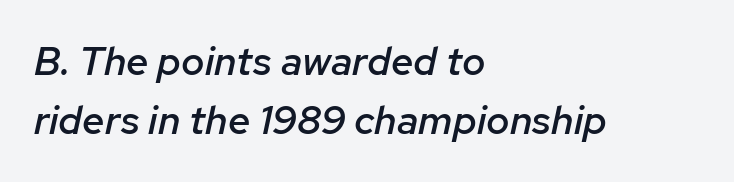
Q: Is the text bold? A: Semi-bold.
Q: Is the text italic (slanted)? A: Yes, it leans right by about 12 degrees.
Q: Is the text underlined? A: No.
Q: How is the paragraph aligned? A: Left-aligned.
Q: Is the spacing between letters normal or unusually wide? A: Normal.
Q: Is the spacing between lines tight, normal or loose? A: Normal.
Q: Width (condensed, normal, or wide)? A: Normal.
Q: Stroke contrast? A: Low.
Q: x-height? A: Medium.
Q: Monospaced? A: No.
